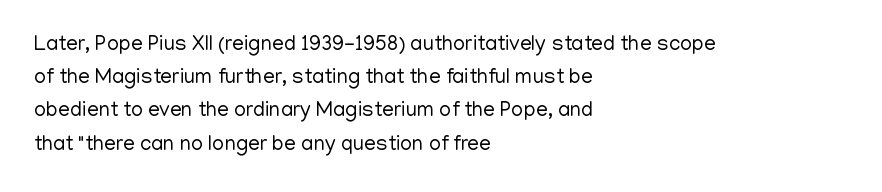
The image shows 21 px text type, upright; set left-aligned, normal line spacing (1.58x), normal letter spacing, not underlined.
